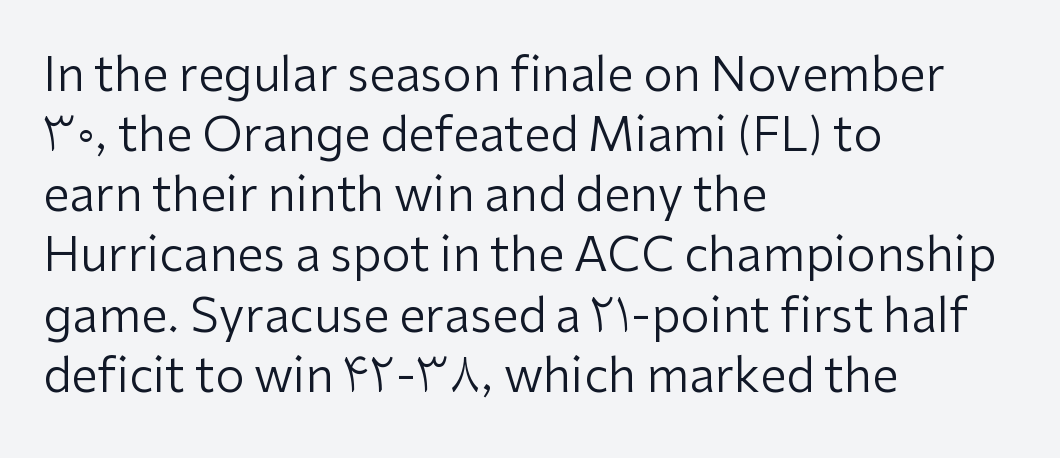
{"serif": "no", "italic": "no", "bold": "no", "weight": "regular", "width": "normal", "stroke_contrast": "low", "x_height": "medium", "monospaced": "no", "underline": "no", "align": "left", "line_spacing": "normal", "line_spacing_ratio": 1.28, "letter_spacing": "normal", "letter_spacing_em": 0.0, "glyph_px": 47}
